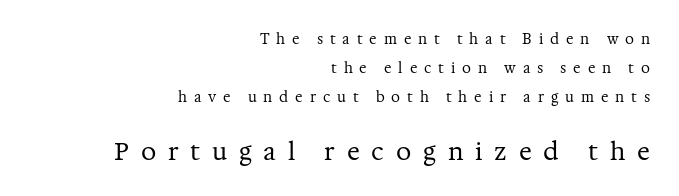
The image shows 24 px text type, upright; set right-aligned, loose line spacing (2.06x), unusually wide letter spacing (+0.49 em), not underlined; the second (bottom) block is 1.71x larger.
